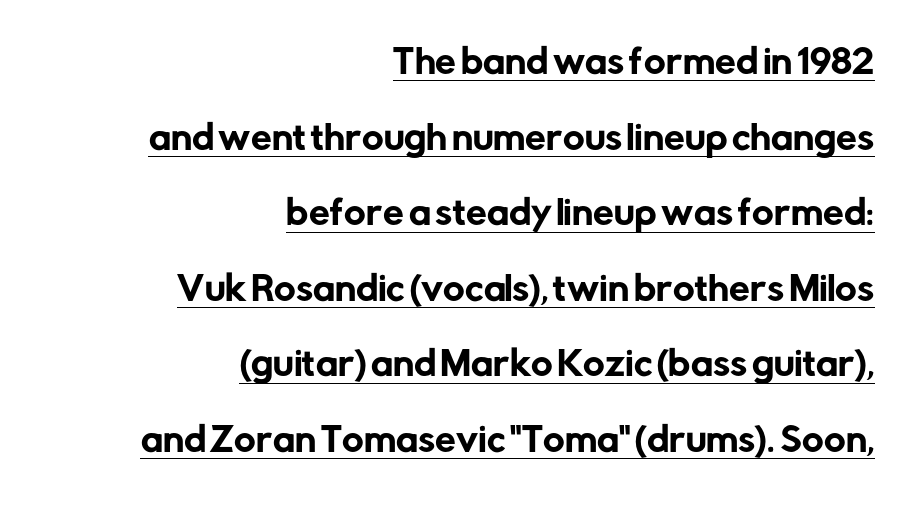
The image shows 33 px sans-serif type, upright; set right-aligned, loose line spacing (2.29x), normal letter spacing, underlined; low stroke contrast and a medium x-height.
